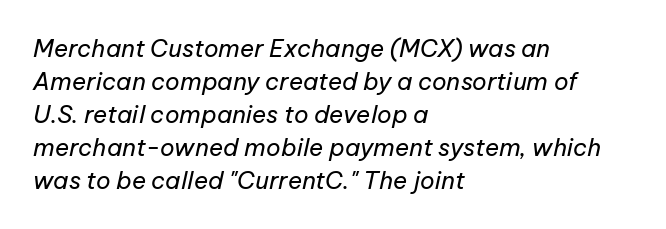
Students, observe: this is what conventionally led text looks like. A light-to-regular cut is what we see here. Left-aligned paragraph, ragged on the right. The passage shown leans; its letterforms are oblique. Here the glyphs are tracked normally, forming tight word shapes.
